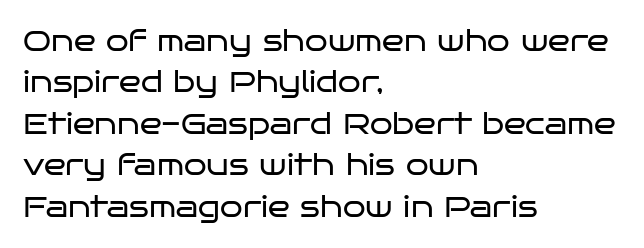
Proportional: the letters do not fall into vertical columns. All the whitespace from short lines collects on the right. Has an underline been added? It has not. This rendering employs a face without finishing strokes, i.e., a sans-serif. Reading down the column, the eye jumps a familiar distance to each next line.
